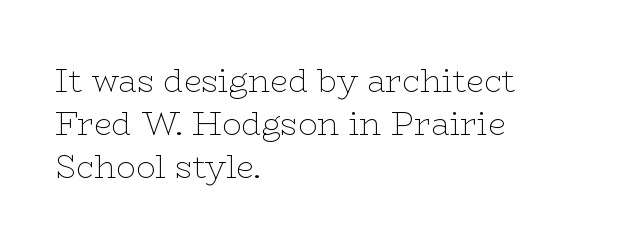
The image shows 32 px thin, wide serif type, upright; set left-aligned, normal line spacing (1.34x), normal letter spacing, not underlined; low stroke contrast and a medium x-height.
